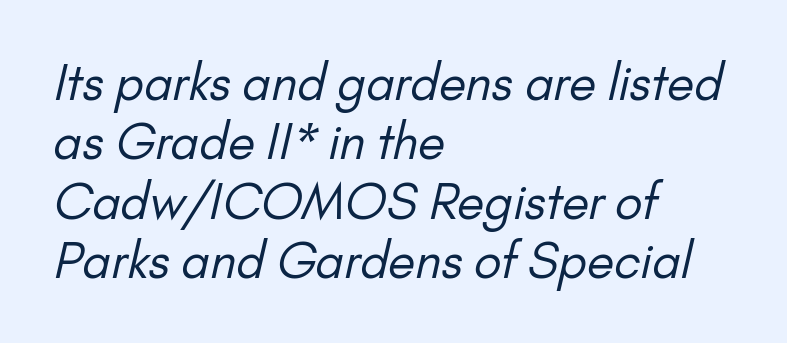
The image shows 49 px regular-weight sans-serif type; set left-aligned, line spacing 1.21x, normal letter spacing, not underlined; low stroke contrast and a small x-height.
